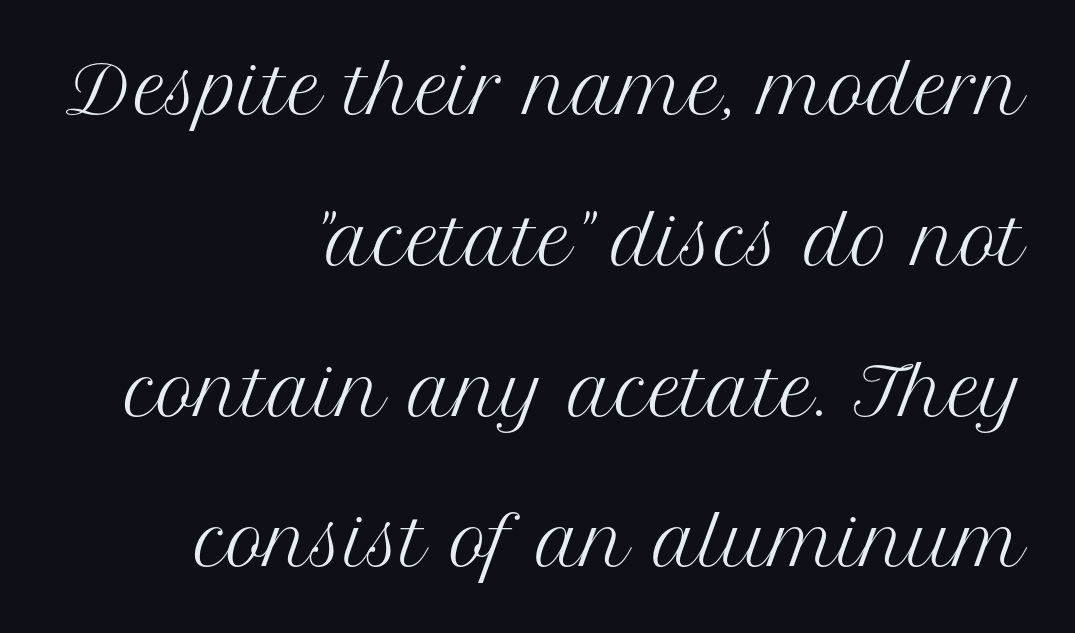
The image shows 65 px regular-weight serif type; set right-aligned, loose line spacing (2.32x), normal letter spacing, not underlined; medium stroke contrast and a medium x-height.
